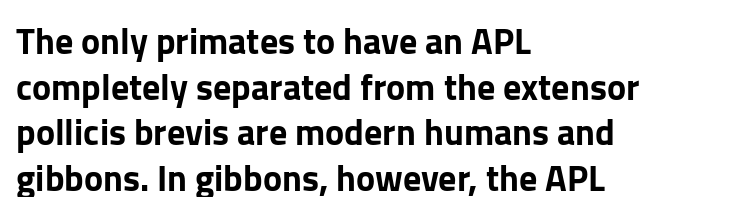
Q: Is the text italic (slanted)? A: No, it is upright.
Q: Is the typeface a serif or a sans-serif typeface? A: Sans-serif.
Q: Is the text underlined? A: No.
Q: How is the paragraph aligned? A: Left-aligned.
Q: Is the spacing between letters normal or unusually wide? A: Normal.
Q: Is the spacing between lines tight, normal or loose? A: Normal.
Q: Width (condensed, normal, or wide)? A: Normal.
Q: Stroke contrast? A: Low.
Q: x-height? A: Medium.
Q: Monospaced? A: No.
